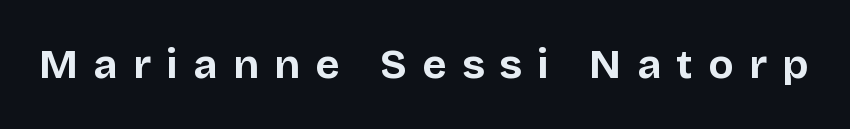
The image shows 41 px bold sans-serif type, upright; set unusually wide letter spacing (+0.38 em), not underlined; low stroke contrast and a large x-height.
